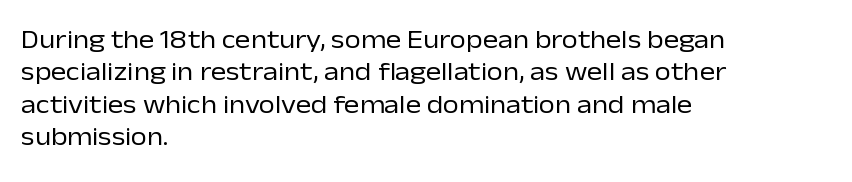
Line spacing here is normal. Nobody touched the tracking dial on this one. Quick note: underline off. Designer's note — italics off, roman on. The lines are quadded left.
